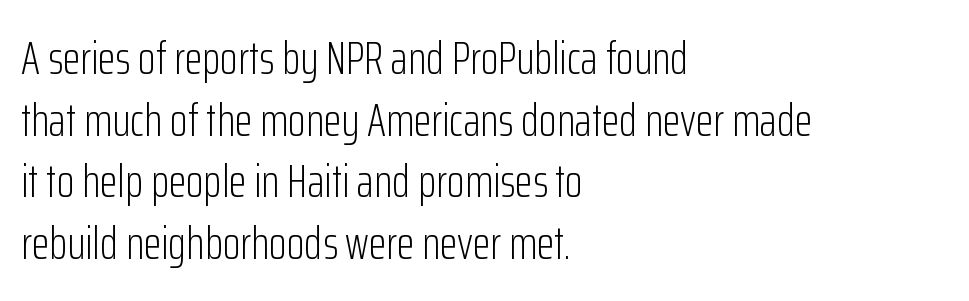
Q: Is the text bold? A: No.
Q: Is the text italic (slanted)? A: No, it is upright.
Q: Is the typeface a serif or a sans-serif typeface? A: Sans-serif.
Q: Is the text underlined? A: No.
Q: How is the paragraph aligned? A: Left-aligned.
Q: Is the spacing between letters normal or unusually wide? A: Normal.
Q: Is the spacing between lines tight, normal or loose? A: Normal.
Q: Width (condensed, normal, or wide)? A: Condensed.
Q: Stroke contrast? A: Low.
Q: x-height? A: Medium.
Q: Monospaced? A: No.
